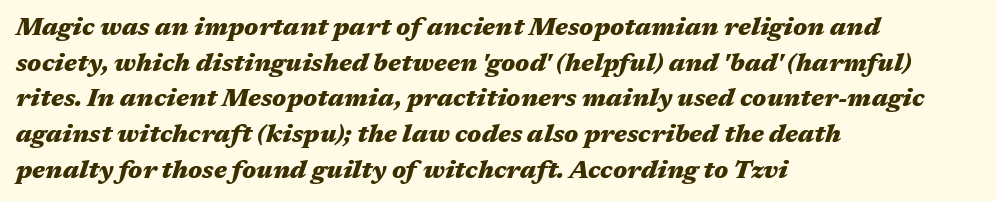
The image shows 25 px bold type, italic (leaning right); set left-aligned, normal line spacing (1.43x), normal letter spacing, not underlined.
